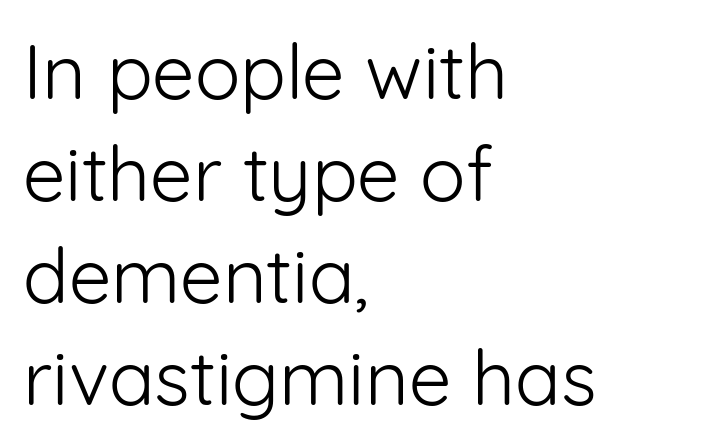
Q: Is the text bold? A: No.
Q: Is the text italic (slanted)? A: No, it is upright.
Q: Is the typeface a serif or a sans-serif typeface? A: Sans-serif.
Q: Is the text underlined? A: No.
Q: How is the paragraph aligned? A: Left-aligned.
Q: Is the spacing between letters normal or unusually wide? A: Normal.
Q: Is the spacing between lines tight, normal or loose? A: Normal.
Q: Width (condensed, normal, or wide)? A: Normal.
Q: Stroke contrast? A: Low.
Q: x-height? A: Medium.
Q: Monospaced? A: No.
